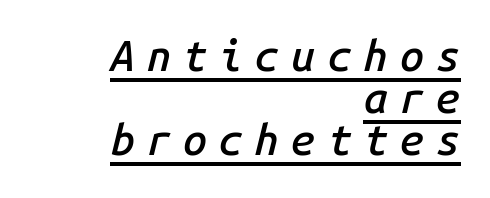
{"italic": "yes", "lean": "right", "slant_degrees": 14, "bold": "semi", "weight": "semibold", "width": "normal", "stroke_contrast": "low", "x_height": "medium", "monospaced": "yes", "underline": "yes", "align": "right", "line_spacing": "tight", "line_spacing_ratio": 0.98, "letter_spacing": "wide", "letter_spacing_em": 0.28, "glyph_px": 43}
